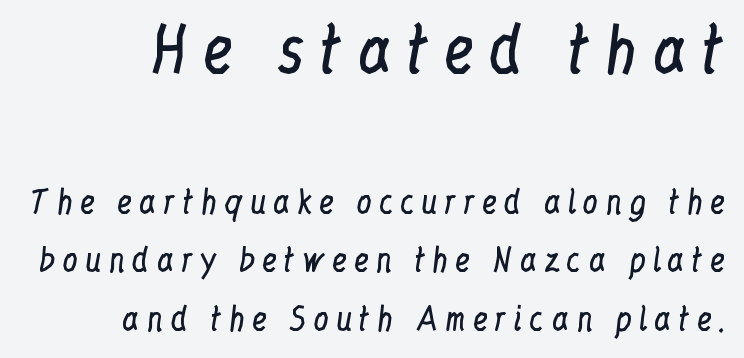
{"serif": "yes", "bold": "no", "weight": "regular", "width": "condensed", "stroke_contrast": "low", "x_height": "medium", "monospaced": "no", "underline": "no", "line_spacing_ratio": 1.89, "letter_spacing": "wide", "letter_spacing_em": 0.21, "larger_block": "first", "size_ratio": 2.0, "glyph_px": 62}
